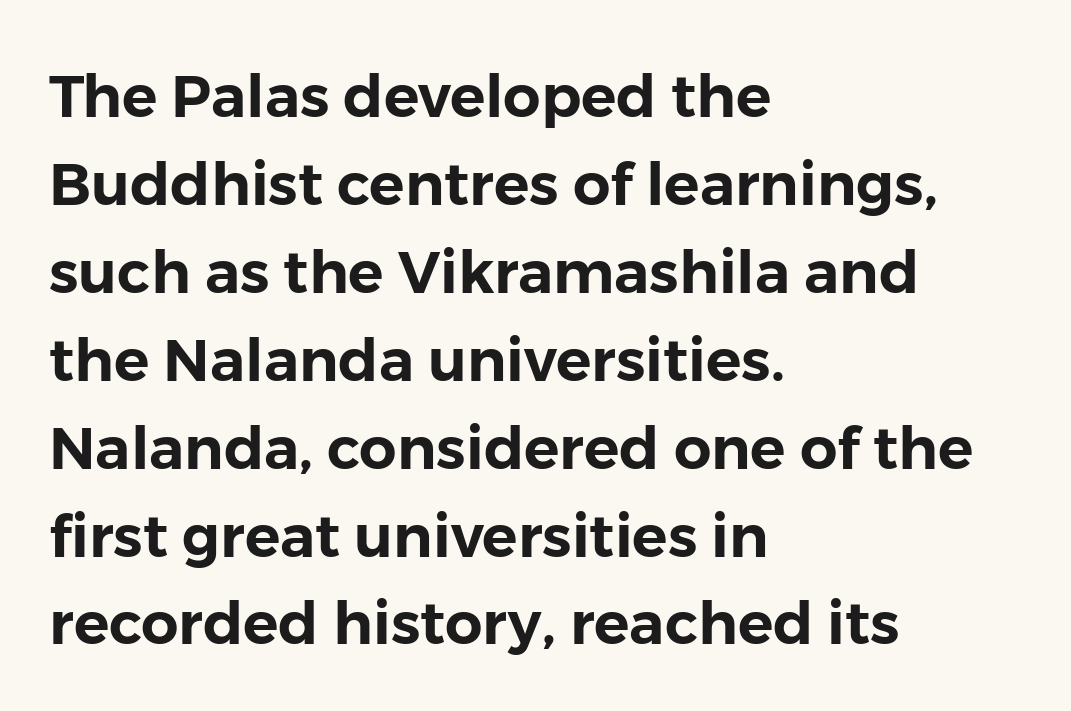
{"serif": "no", "italic": "no", "width": "normal", "stroke_contrast": "low", "x_height": "medium", "monospaced": "no", "underline": "no", "align": "left", "line_spacing": "normal", "line_spacing_ratio": 1.49, "letter_spacing": "normal", "letter_spacing_em": 0.0, "glyph_px": 59}
